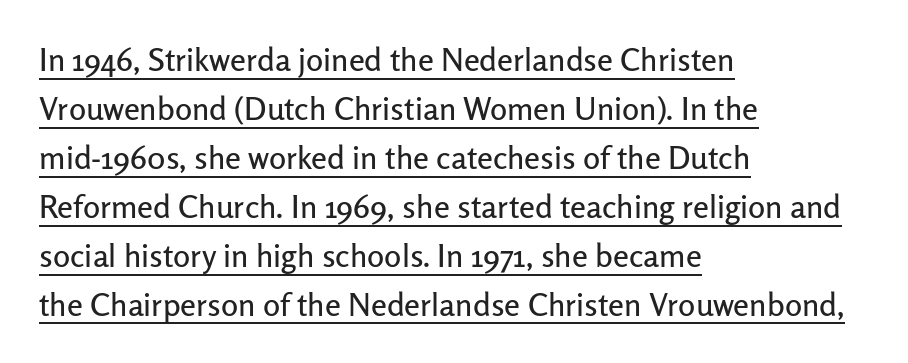
The image shows 32 px sans-serif type, upright; set left-aligned, normal line spacing (1.53x), normal letter spacing, underlined; low stroke contrast and a medium x-height.
